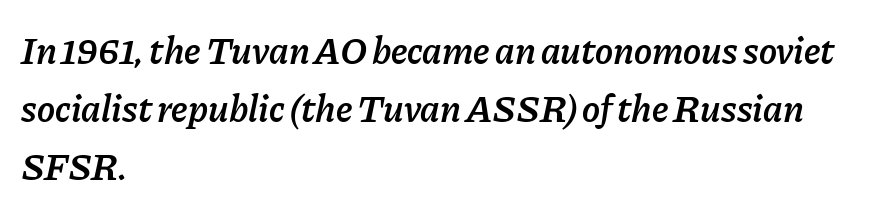
{"italic": "yes", "lean": "right", "slant_degrees": 11, "bold": "semi", "weight": "semibold", "width": "normal", "stroke_contrast": "low", "x_height": "medium", "monospaced": "no", "underline": "no", "align": "left", "line_spacing": "normal", "line_spacing_ratio": 1.52, "letter_spacing": "normal", "letter_spacing_em": 0.0, "glyph_px": 38}
